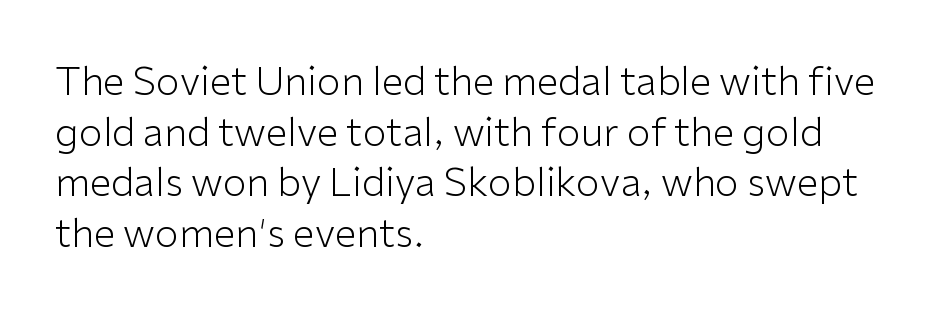
{"serif": "no", "italic": "no", "bold": "no", "weight": "light", "width": "normal", "stroke_contrast": "low", "x_height": "medium", "monospaced": "no", "underline": "no", "align": "left", "line_spacing": "normal", "line_spacing_ratio": 1.3, "letter_spacing": "normal", "letter_spacing_em": 0.0, "glyph_px": 39}
